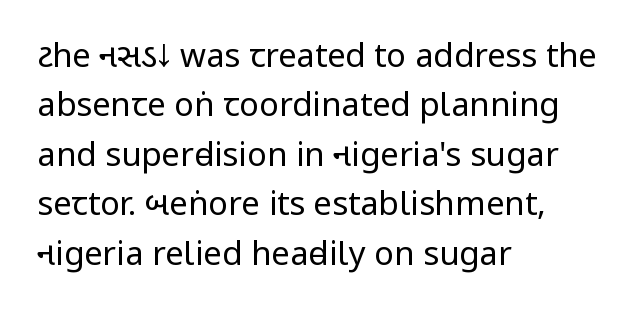
The image shows 33 px regular-weight, condensed sans-serif type, upright; set left-aligned, normal line spacing (1.5x), normal letter spacing, not underlined; low stroke contrast and a large x-height.
